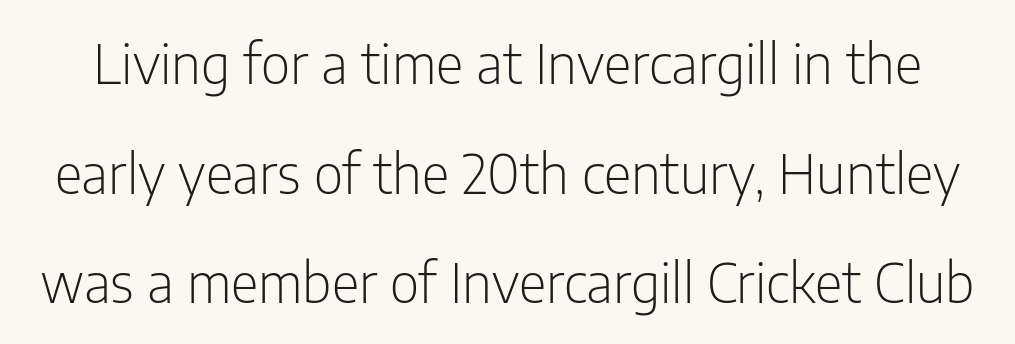
The image shows 54 px light, condensed sans-serif type, upright; set loose line spacing (2.03x), normal letter spacing, not underlined; low stroke contrast and a medium x-height.
